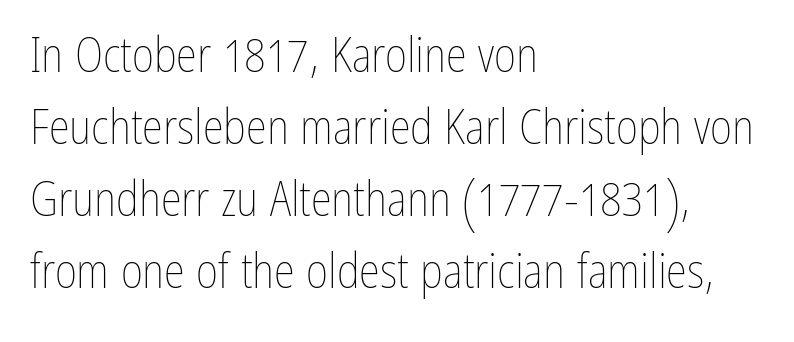
Does the lettering tilt? It doesn't — this is upright. The typesetter chose a ragged-right arrangement here. Students, note that the glyphs here touch the page at normal intervals. Looks like regular typesetting: each glyph gets only the width it needs. Honestly, there is no underline to notice here at all.
